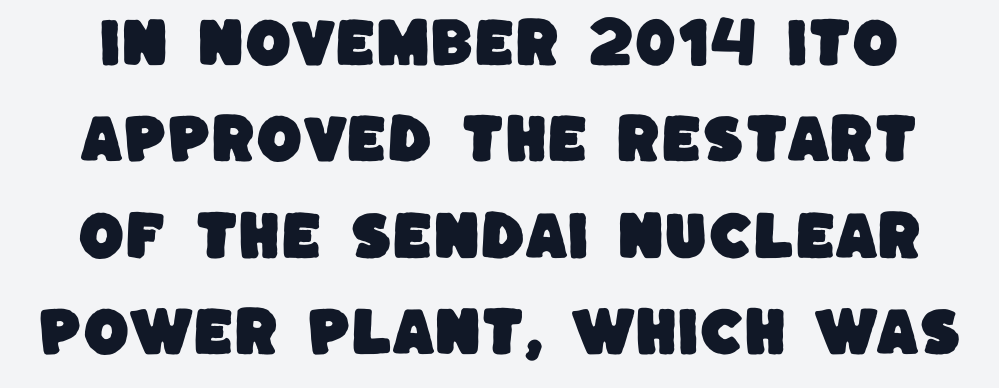
The image shows 53 px sans-serif type; set line spacing 1.82x, normal letter spacing, not underlined; low stroke contrast and a large x-height.
